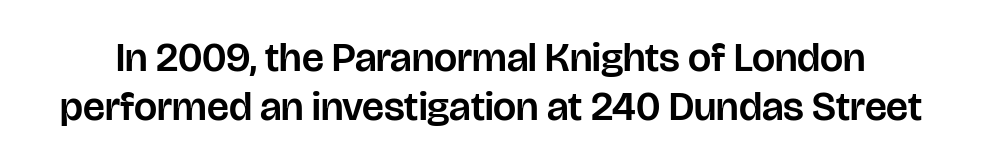
The image shows 41 px sans-serif type, upright; set line spacing 1.2x, normal letter spacing, not underlined; low stroke contrast and a large x-height.
